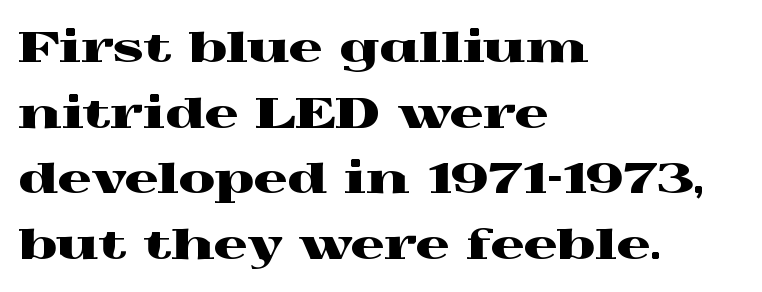
{"serif": "yes", "italic": "no", "width": "wide", "x_height": "medium", "monospaced": "no", "underline": "no", "align": "left", "line_spacing": "normal", "line_spacing_ratio": 1.56, "letter_spacing": "normal", "letter_spacing_em": 0.0, "glyph_px": 42}
